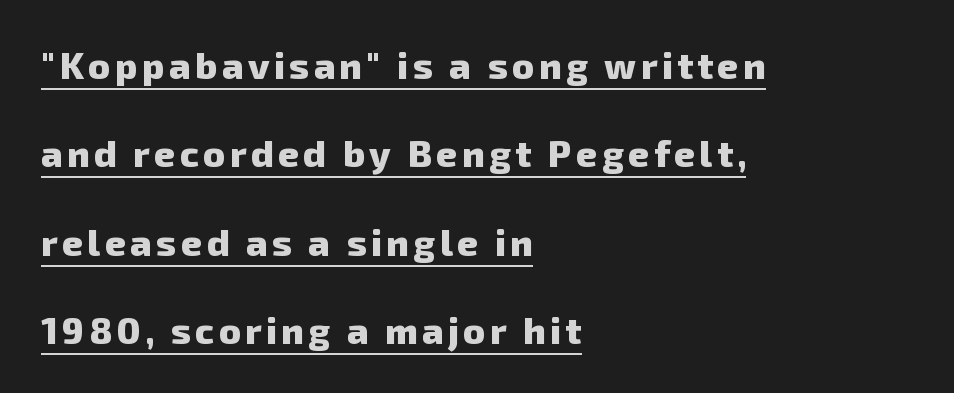
{"serif": "no", "bold": "yes", "weight": "heavy", "width": "normal", "stroke_contrast": "low", "x_height": "medium", "monospaced": "no", "underline": "yes", "align": "left", "line_spacing": "loose", "line_spacing_ratio": 2.39, "glyph_px": 37}
